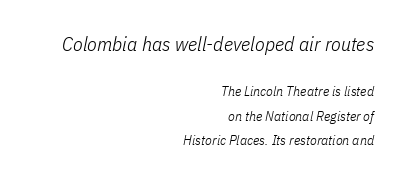
Horizontally, the lines are justified to the trailing edge only. Characters are canted at an angle relative to the baseline's perpendicular. The words here are not underlined. A light-to-regular cut is what we see here. Compare the two chunks: the upper has the greater cap height.
